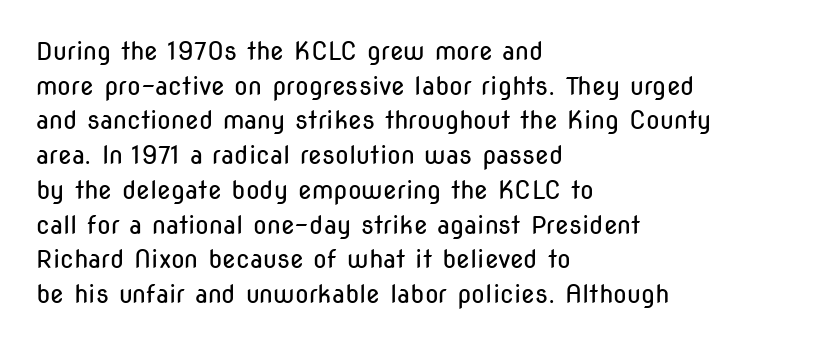
The letters stand straight up with perfectly vertical stems. The typesetter chose a ragged-right arrangement here. What's the leading like? Ordinary, nothing unusual. Nothing unusual about the tracking: characters are spaced as the font intends. Is the stroke heavy? The answer is a plain regular-or-lighter.
